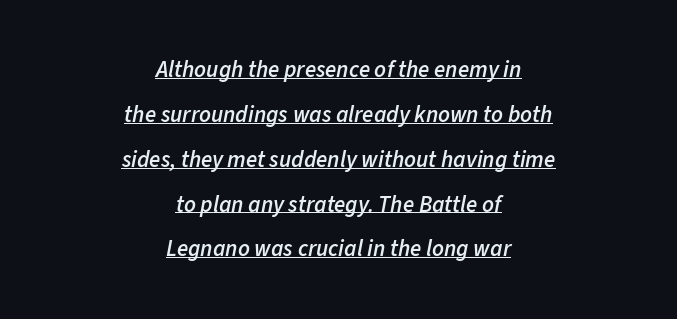
The passage shown leans; its letterforms are oblique. Standard letterfit; no display-style spreading of the glyphs. How heavy is the stroke? Medium-heavy — a semibold, shy of bold. Is there much room between lines? Yes — plenty of vertical air separates them. The lines are quadded center. The lettering is marked with a stroke running underneath it.
